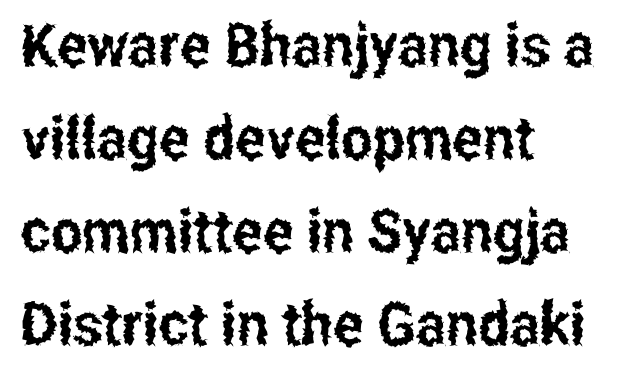
Varying glyph widths throughout — classic text-font behaviour. Ascenders rise straight up at ninety degrees. Bare-footed words on every line. Alignment: flush left. This is sans-serif lettering, the kind often seen on screens and signage.
